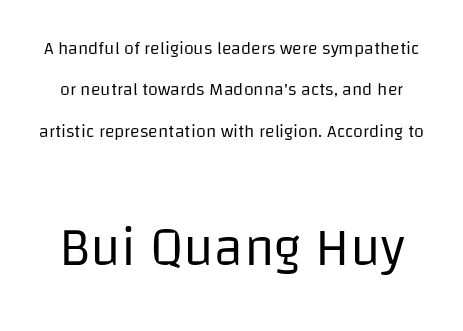
{"serif": "no", "italic": "no", "bold": "no", "weight": "regular", "width": "normal", "stroke_contrast": "low", "x_height": "large", "monospaced": "no", "underline": "no", "line_spacing": "loose", "line_spacing_ratio": 2.3, "letter_spacing": "normal", "letter_spacing_em": 0.0, "larger_block": "second", "size_ratio": 3.0, "glyph_px": 54}
